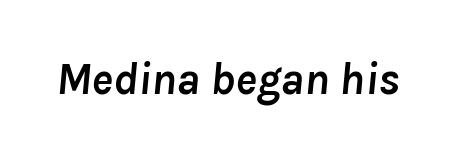
The image shows 45 px semibold type, italic (leaning right); set normal letter spacing, not underlined; low stroke contrast and a medium x-height.
